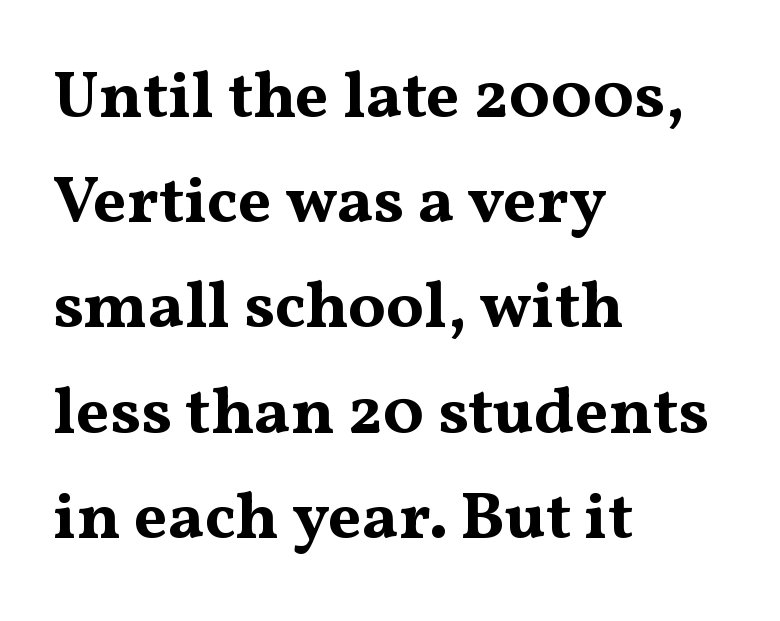
The image shows 67 px bold, wide serif type, upright; set left-aligned, normal line spacing (1.57x), normal letter spacing, not underlined; medium stroke contrast and a medium x-height.
